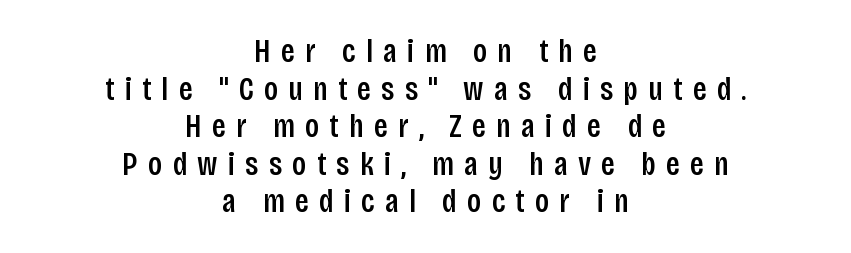
The letters carry no serifs — their stems end cleanly without finishing strokes. A roman cut, with each character standing at attention. Honestly, there is no underline to notice here at all. Very little white space separates one row of letters from the next. These lines are rendered in a variable-pitch font.
